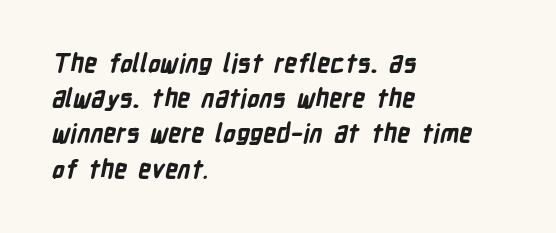
Underlining? Definitely not there. A full-strength bold gives these letters their thick strokes. The horizontal fit of the characters is conventional and even. These lines stack with their left ends in a neat column.
